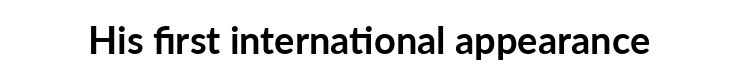
The image shows 38 px semibold sans-serif type, upright; set normal letter spacing, not underlined; low stroke contrast and a medium x-height.
